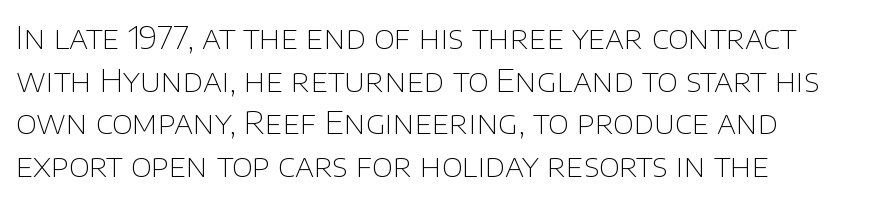
{"serif": "no", "italic": "no", "bold": "no", "weight": "thin", "width": "normal", "stroke_contrast": "low", "x_height": "large", "monospaced": "no", "underline": "no", "align": "left", "line_spacing": "normal", "line_spacing_ratio": 1.33, "letter_spacing": "normal", "letter_spacing_em": 0.0, "glyph_px": 32}
